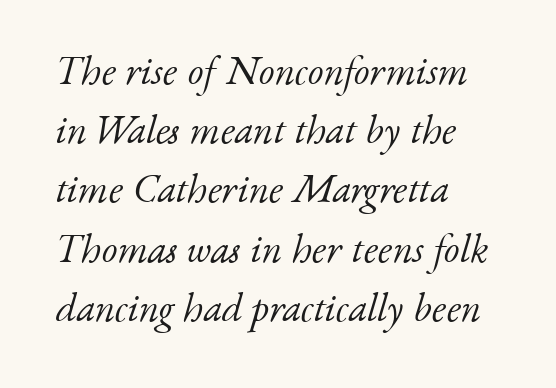
Q: Is the text bold? A: No.
Q: Is the text italic (slanted)? A: Yes, it leans right by about 17 degrees.
Q: Is the typeface a serif or a sans-serif typeface? A: Serif.
Q: Is the text underlined? A: No.
Q: How is the paragraph aligned? A: Left-aligned.
Q: Is the spacing between letters normal or unusually wide? A: Normal.
Q: Is the spacing between lines tight, normal or loose? A: Normal.
Q: Width (condensed, normal, or wide)? A: Normal.
Q: Stroke contrast? A: Low.
Q: x-height? A: Small.
Q: Monospaced? A: No.
